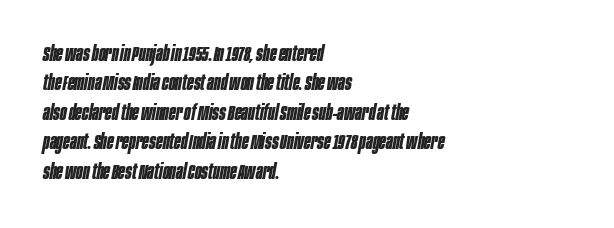
Q: Is the text bold? A: Yes.
Q: Is the text italic (slanted)? A: Yes, it leans right by about 10 degrees.
Q: Is the text underlined? A: No.
Q: How is the paragraph aligned? A: Left-aligned.
Q: Is the spacing between letters normal or unusually wide? A: Normal.
Q: Is the spacing between lines tight, normal or loose? A: Normal.
